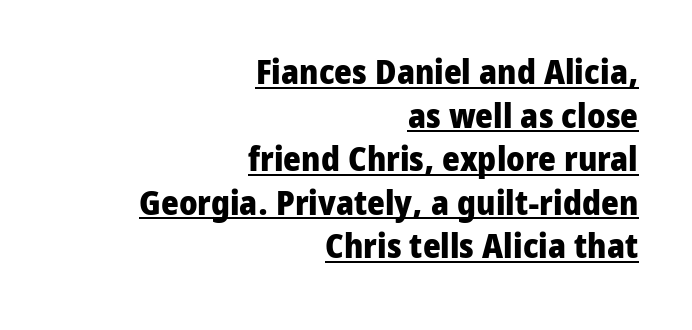
The image shows 34 px heavy sans-serif type, upright; set right-aligned, normal line spacing (1.28x), normal letter spacing, underlined; low stroke contrast and a medium x-height.
